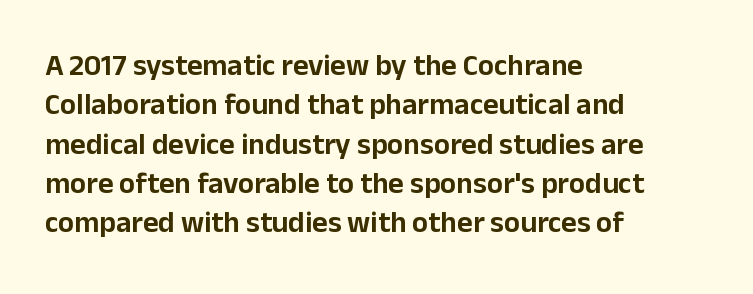
Letters rest on an invisible, unmarked baseline. Baseline-to-baseline distance is the conventional proportion of letter height. Nothing sits at the stroke ends, so this counts as sans-serif. How are the letters spaced? Ordinarily, with no added tracking.
